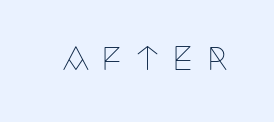
The image shows 31 px thin, condensed serif type, upright; set unusually wide letter spacing (+0.43 em), not underlined; low stroke contrast and a large x-height.
